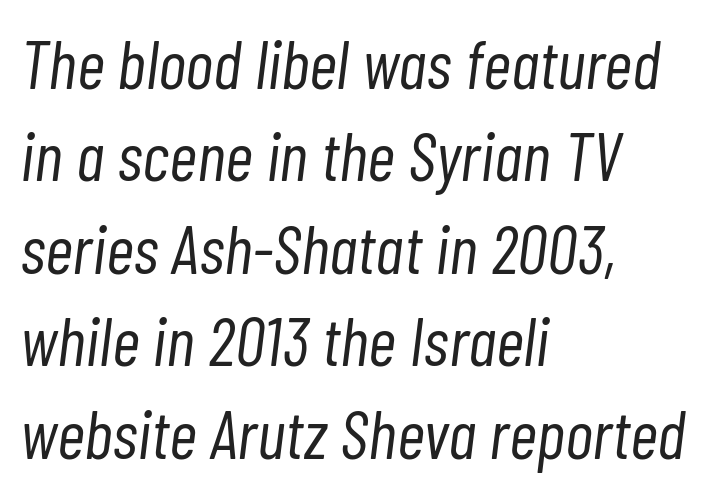
The image shows 69 px light, condensed type, italic (leaning right); set left-aligned, normal line spacing (1.34x), normal letter spacing, not underlined; low stroke contrast and a medium x-height.
